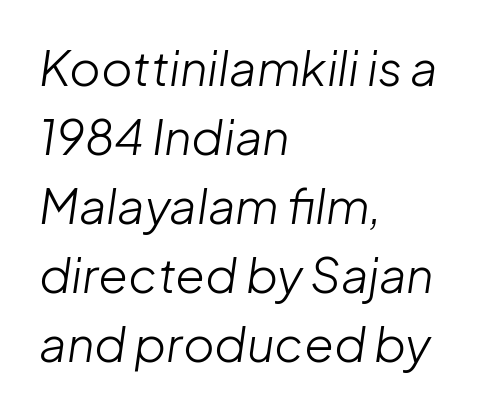
This is oblique type, the kind used for emphasis or titles. The passage shown stacks its lines at a standard gap. The strip under each line holds only bare page. Each letter keeps its own natural width here, so spacing adapts to shape. Stroke thickness stays within the range of a standard reading face or lighter.
